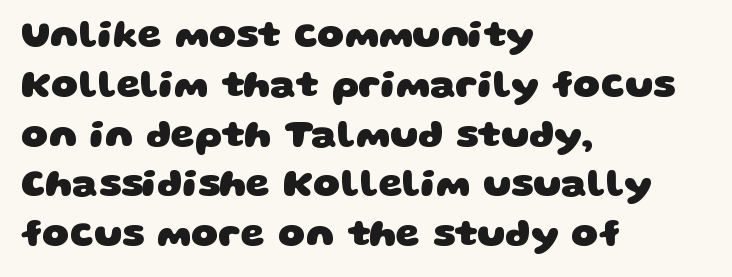
Unlike a traditional serif, this face leaves its strokes unadorned. Characters follow at the spacing the type designer built in. Looks like regular typesetting: each glyph gets only the width it needs. Baseline-to-baseline distance is the conventional proportion of letter height. A full-strength bold gives these letters their thick strokes. The lines in this sample share a left origin and differ only in where they stop.
